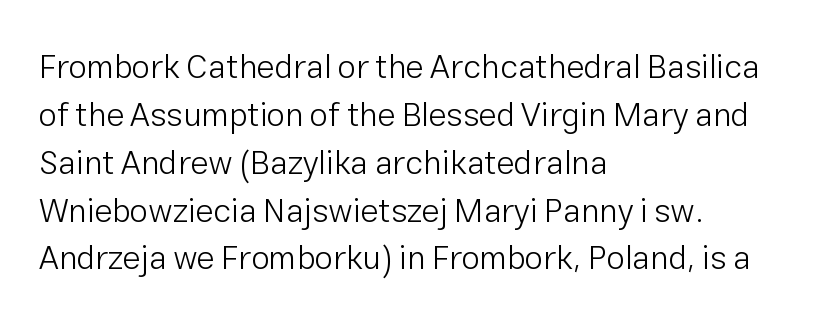
Q: Is the text bold? A: No.
Q: Is the text italic (slanted)? A: No, it is upright.
Q: Is the typeface a serif or a sans-serif typeface? A: Sans-serif.
Q: Is the text underlined? A: No.
Q: How is the paragraph aligned? A: Left-aligned.
Q: Is the spacing between letters normal or unusually wide? A: Normal.
Q: Is the spacing between lines tight, normal or loose? A: Normal.
Q: Width (condensed, normal, or wide)? A: Normal.
Q: Stroke contrast? A: Low.
Q: x-height? A: Medium.
Q: Monospaced? A: No.
